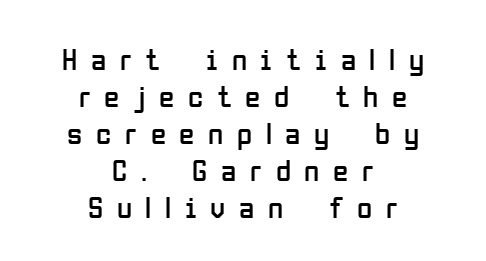
Q: Is the text bold? A: No.
Q: Is the text italic (slanted)? A: No, it is upright.
Q: Is the typeface a serif or a sans-serif typeface? A: Sans-serif.
Q: Is the text underlined? A: No.
Q: How is the paragraph aligned? A: Centered.
Q: Is the spacing between letters normal or unusually wide? A: Unusually wide.
Q: Width (condensed, normal, or wide)? A: Condensed.
Q: Stroke contrast? A: Low.
Q: x-height? A: Medium.
Q: Monospaced? A: No.
